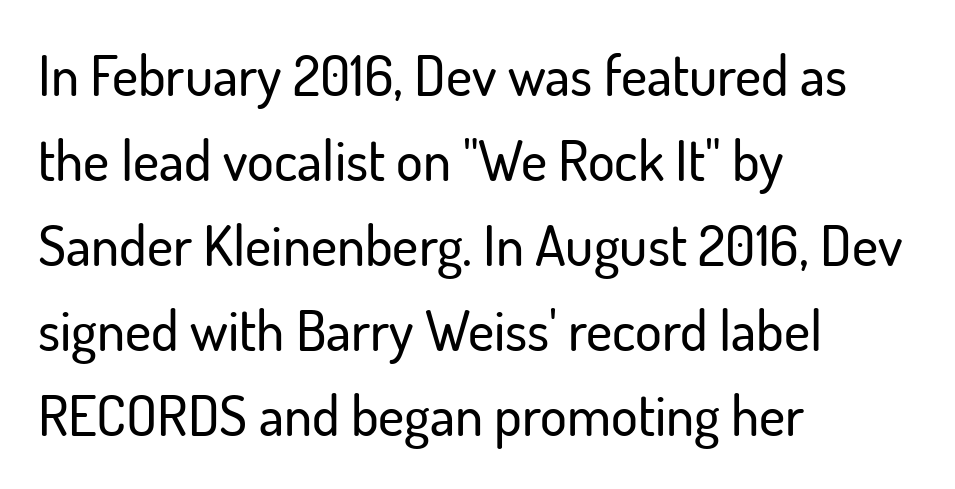
Q: Is the text italic (slanted)? A: No, it is upright.
Q: Is the typeface a serif or a sans-serif typeface? A: Sans-serif.
Q: Is the text underlined? A: No.
Q: How is the paragraph aligned? A: Left-aligned.
Q: Is the spacing between letters normal or unusually wide? A: Normal.
Q: Is the spacing between lines tight, normal or loose? A: Normal.
Q: Width (condensed, normal, or wide)? A: Normal.
Q: Stroke contrast? A: Low.
Q: x-height? A: Small.
Q: Monospaced? A: No.
